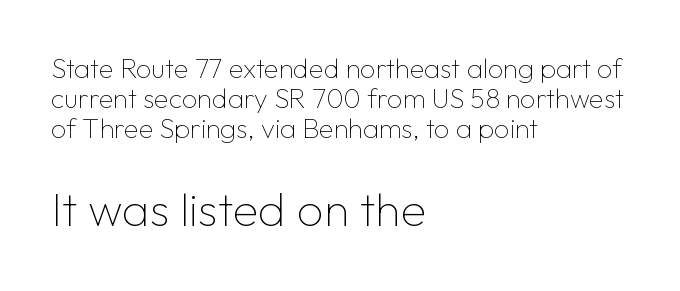
The image shows 47 px thin sans-serif type, upright; set left-aligned, tight line spacing (1.12x), normal letter spacing, not underlined; the second (bottom) block is 1.74x larger; low stroke contrast and a medium x-height.
